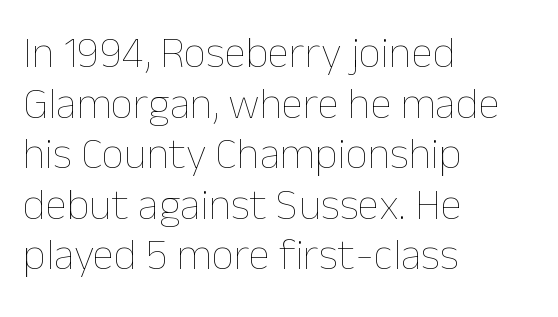
Rendered with straight, roman letterforms. Is there much room between lines? No — they nearly touch. Letters have the restrained weight of plain body copy at most. Look at the tracking — it's just the regular setting, nothing added.
